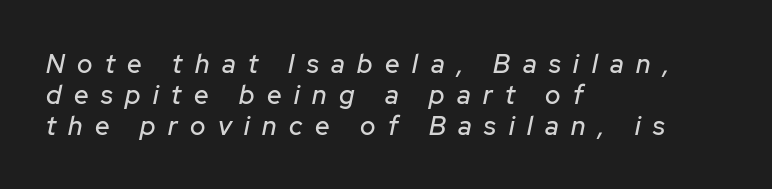
Q: Is the text italic (slanted)? A: Yes, it leans right by about 12 degrees.
Q: Is the text underlined? A: No.
Q: How is the paragraph aligned? A: Left-aligned.
Q: Is the spacing between letters normal or unusually wide? A: Unusually wide.
